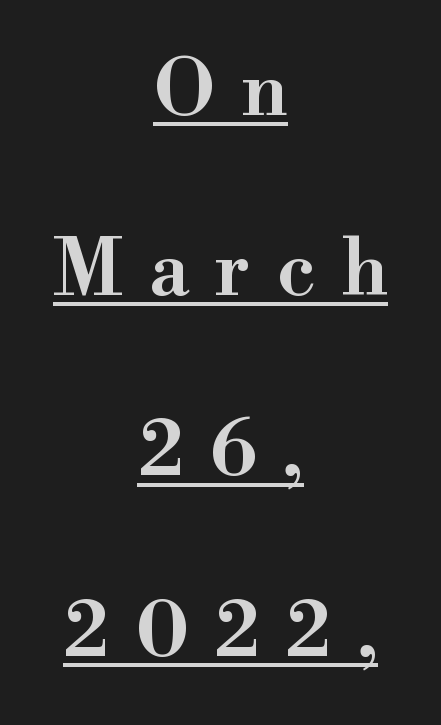
{"serif": "yes", "italic": "no", "bold": "semi", "weight": "semibold", "width": "normal", "stroke_contrast": "high", "x_height": "small", "monospaced": "no", "underline": "yes", "align": "center", "line_spacing": "loose", "line_spacing_ratio": 2.34, "letter_spacing": "wide", "letter_spacing_em": 0.33, "glyph_px": 77}
